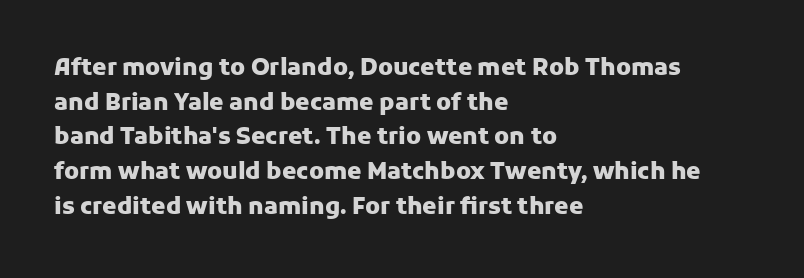
{"italic": "no", "bold": "yes", "underline": "no", "align": "left", "line_spacing": "normal", "line_spacing_ratio": 1.51, "letter_spacing": "normal", "letter_spacing_em": 0.0, "glyph_px": 23}
